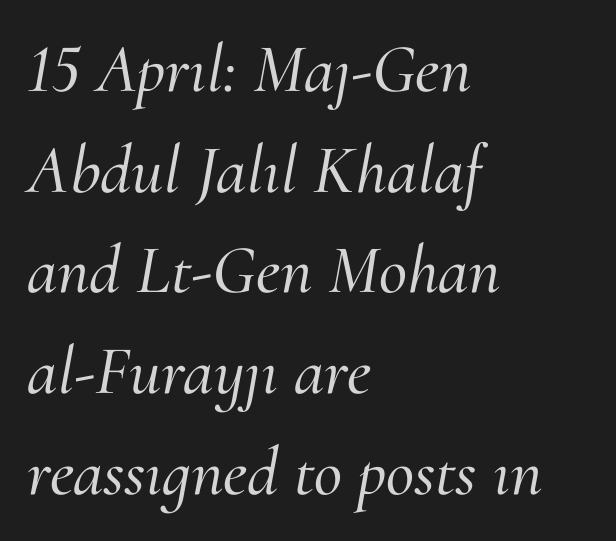
The image shows 69 px serif type, italic (leaning right); set left-aligned, normal line spacing (1.46x), normal letter spacing, not underlined; medium stroke contrast and a small x-height.
